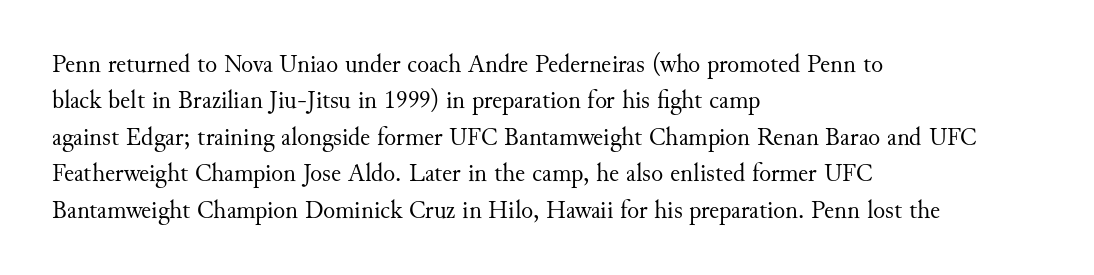
Q: Is the text bold? A: No.
Q: Is the text italic (slanted)? A: No, it is upright.
Q: Is the text underlined? A: No.
Q: How is the paragraph aligned? A: Left-aligned.
Q: Is the spacing between letters normal or unusually wide? A: Normal.
Q: Is the spacing between lines tight, normal or loose? A: Normal.
